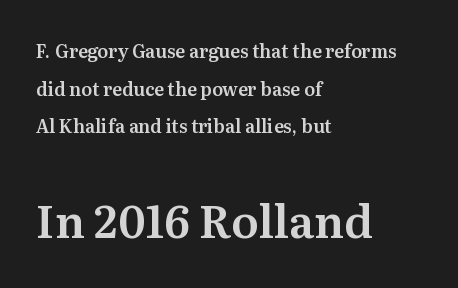
Q: Is the text italic (slanted)? A: No, it is upright.
Q: Is the typeface a serif or a sans-serif typeface? A: Serif.
Q: Is the text underlined? A: No.
Q: How is the paragraph aligned? A: Left-aligned.
Q: Is the spacing between letters normal or unusually wide? A: Normal.
Q: Is the spacing between lines tight, normal or loose? A: Loose.
Q: Which block of text is set in a larger size, the first (top) or the second (bottom)? A: The second (bottom) one.
Q: Width (condensed, normal, or wide)? A: Normal.
Q: Stroke contrast? A: Medium.
Q: x-height? A: Medium.
Q: Monospaced? A: No.
